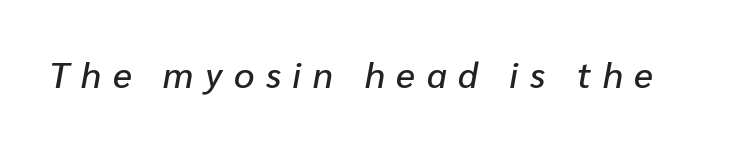
The image shows 36 px text type, italic (leaning right); set unusually wide letter spacing (+0.32 em), not underlined; low stroke contrast and a medium x-height.
